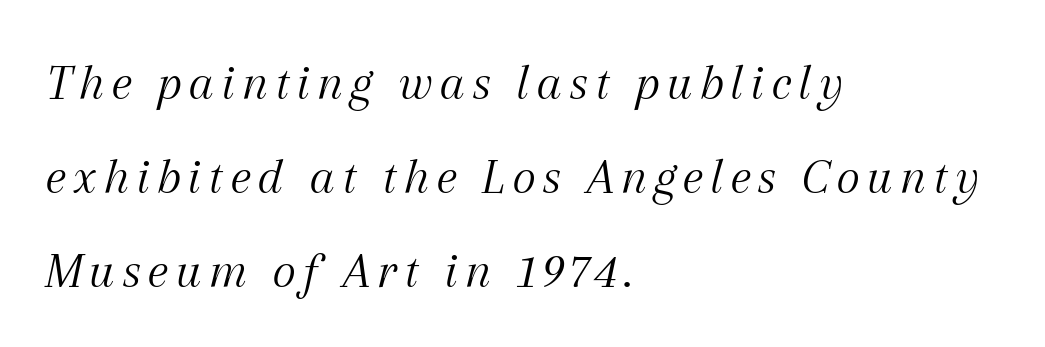
The image shows 52 px light serif type, italic (leaning right); set left-aligned, line spacing 1.81x, not underlined; medium stroke contrast and a medium x-height.
